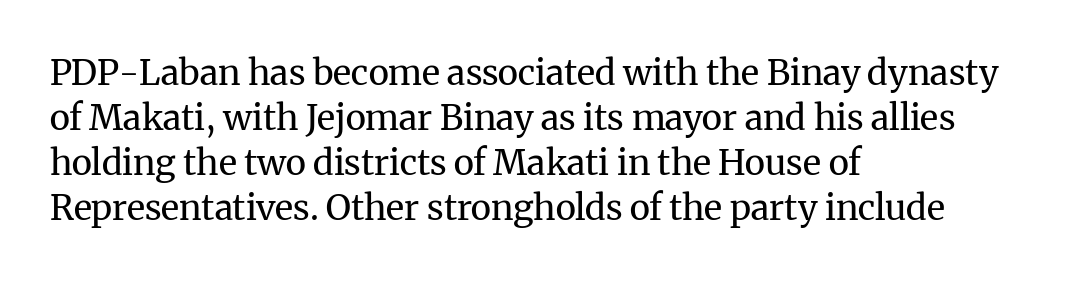
Q: Is the text bold? A: No.
Q: Is the text italic (slanted)? A: No, it is upright.
Q: Is the typeface a serif or a sans-serif typeface? A: Serif.
Q: Is the text underlined? A: No.
Q: How is the paragraph aligned? A: Left-aligned.
Q: Is the spacing between letters normal or unusually wide? A: Normal.
Q: Is the spacing between lines tight, normal or loose? A: Normal.
Q: Width (condensed, normal, or wide)? A: Normal.
Q: Stroke contrast? A: Medium.
Q: x-height? A: Medium.
Q: Monospaced? A: No.
